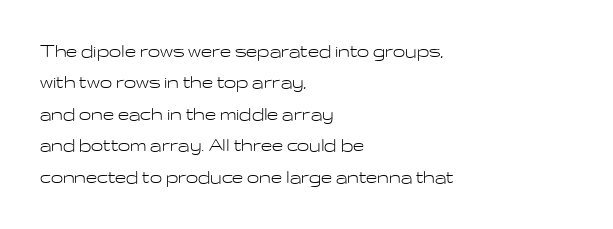
{"italic": "no", "bold": "no", "underline": "no", "align": "left", "line_spacing": "normal", "line_spacing_ratio": 1.43, "letter_spacing": "normal", "letter_spacing_em": 0.0, "glyph_px": 22}
